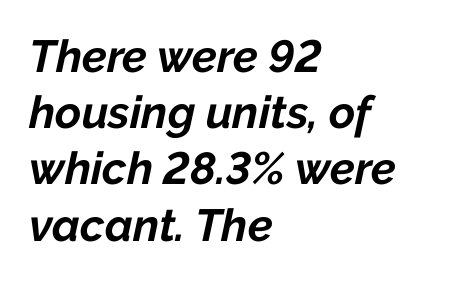
{"italic": "yes", "lean": "right", "slant_degrees": 12, "bold": "yes", "weight": "bold", "width": "normal", "stroke_contrast": "low", "x_height": "medium", "monospaced": "no", "underline": "no", "align": "left", "line_spacing": "normal", "line_spacing_ratio": 1.25, "letter_spacing": "normal", "letter_spacing_em": 0.0, "glyph_px": 45}
